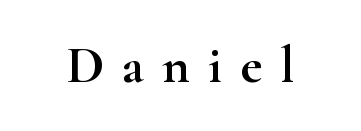
{"serif": "yes", "italic": "no", "width": "wide", "stroke_contrast": "high", "x_height": "small", "monospaced": "no", "underline": "no", "letter_spacing": "wide", "letter_spacing_em": 0.34, "glyph_px": 53}
